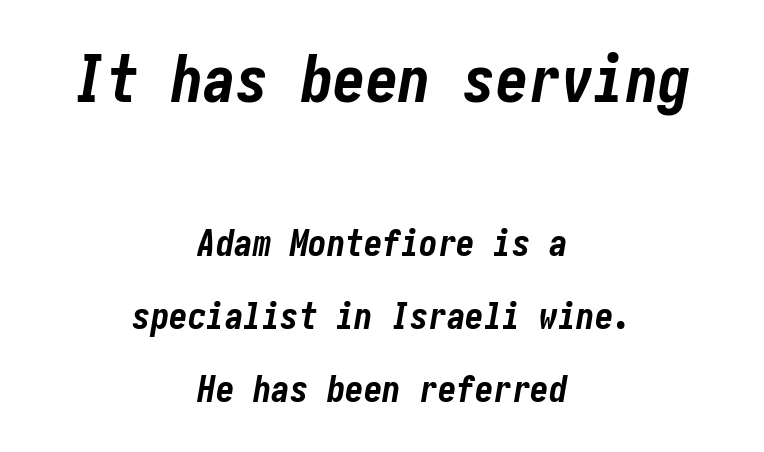
{"italic": "yes", "lean": "right", "slant_degrees": 10, "bold": "yes", "weight": "bold", "width": "condensed", "stroke_contrast": "low", "x_height": "medium", "underline": "no", "align": "center", "line_spacing": "loose", "line_spacing_ratio": 1.98, "letter_spacing": "normal", "letter_spacing_em": 0.0, "larger_block": "first", "size_ratio": 1.76, "glyph_px": 65}
